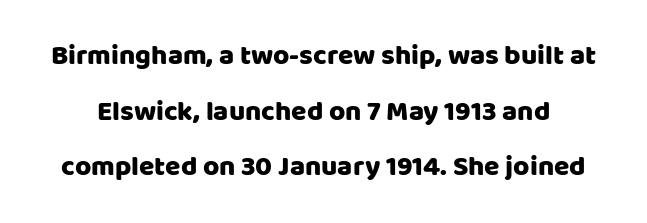
{"serif": "no", "italic": "no", "width": "normal", "stroke_contrast": "low", "x_height": "large", "monospaced": "no", "underline": "no", "line_spacing": "loose", "line_spacing_ratio": 1.99, "letter_spacing": "normal", "letter_spacing_em": 0.0, "glyph_px": 28}
